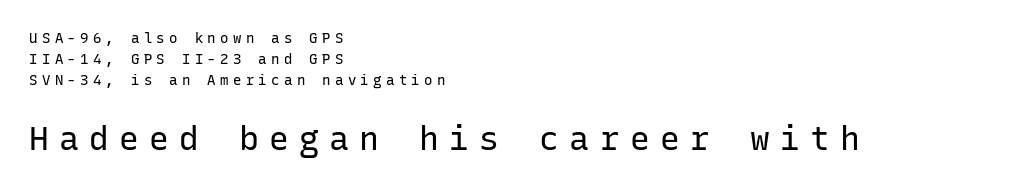
Q: Is the text bold? A: No.
Q: Is the text italic (slanted)? A: No, it is upright.
Q: Is the typeface a serif or a sans-serif typeface? A: Sans-serif.
Q: Is the text underlined? A: No.
Q: How is the paragraph aligned? A: Left-aligned.
Q: Is the spacing between letters normal or unusually wide? A: Unusually wide.
Q: Is the spacing between lines tight, normal or loose? A: Normal.
Q: Which block of text is set in a larger size, the first (top) or the second (bottom)? A: The second (bottom) one.
Q: Width (condensed, normal, or wide)? A: Normal.
Q: Stroke contrast? A: Low.
Q: x-height? A: Medium.
Q: Monospaced? A: Yes.
